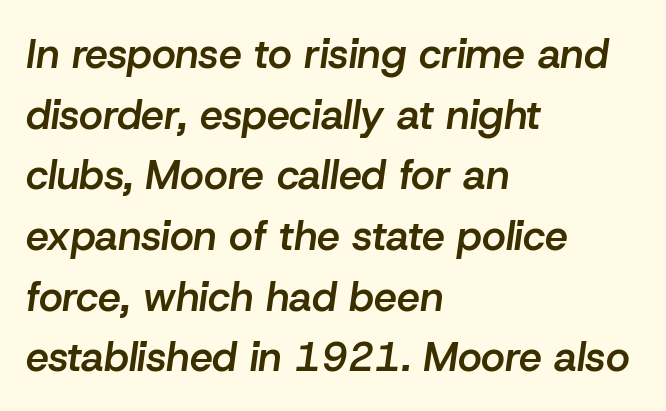
The image shows 41 px semibold type, italic (leaning right); set left-aligned, normal line spacing (1.48x), normal letter spacing, not underlined; low stroke contrast and a medium x-height.
